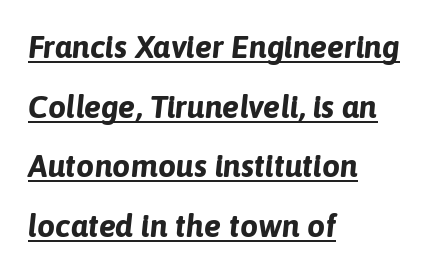
{"italic": "yes", "lean": "right", "slant_degrees": 6, "bold": "yes", "weight": "bold", "width": "normal", "stroke_contrast": "low", "x_height": "medium", "monospaced": "no", "underline": "yes", "align": "left", "line_spacing_ratio": 1.86, "letter_spacing": "normal", "letter_spacing_em": 0.0, "glyph_px": 32}
